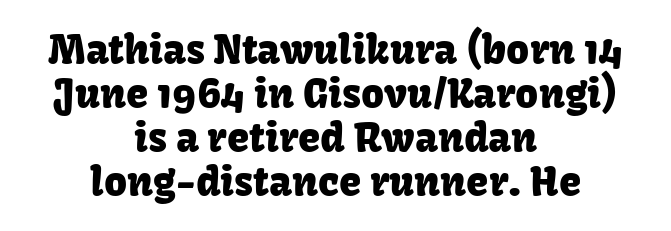
The image shows 40 px sans-serif type, upright; set centered, tight line spacing (1.1x), normal letter spacing, not underlined; low stroke contrast and a medium x-height.
